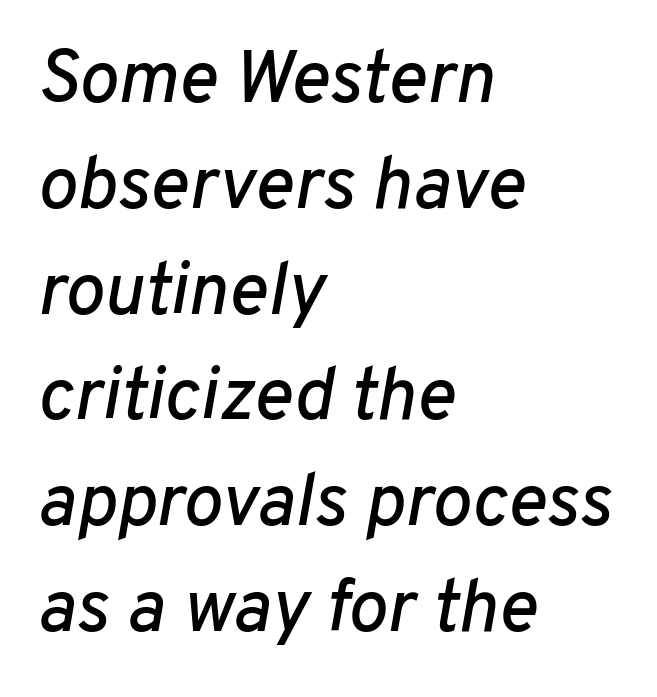
Italic: yes, the glyphs are oblique. The passage shown stacks its lines at a standard gap. The face used here is rendered with its standard letterfit. Glance below the letters and you will spot only blank space.
